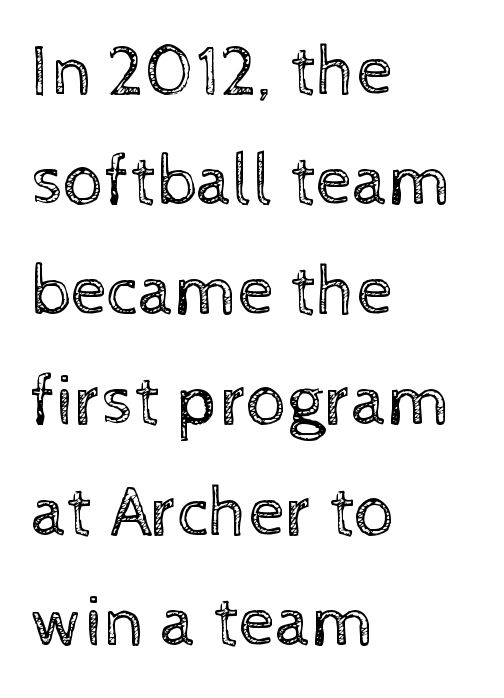
The image shows 72 px regular-weight type, upright; set left-aligned, normal line spacing (1.53x), normal letter spacing, not underlined; a medium x-height.
